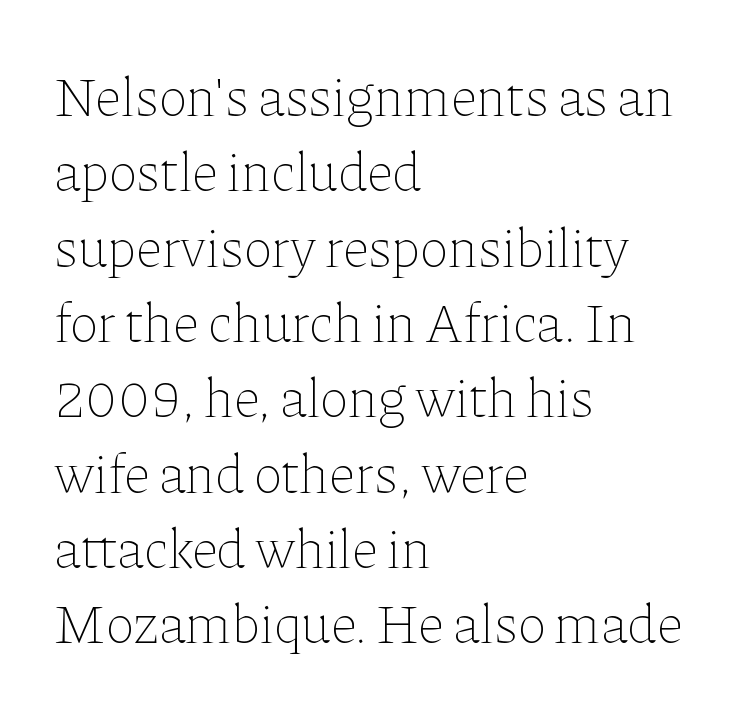
The image shows 55 px thin type, upright; set left-aligned, normal line spacing (1.37x), normal letter spacing, not underlined; low stroke contrast and a medium x-height.
